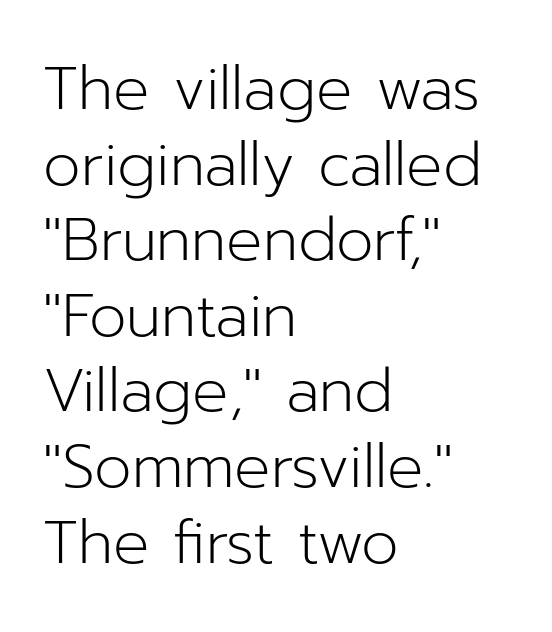
Visually the block forms a straight wall on the left and a jagged coastline on the right. The typesetting does not lean heavy: it is not bold. The horizontal fit of the characters is conventional and even. It's the straight-up-and-down kind of type.
